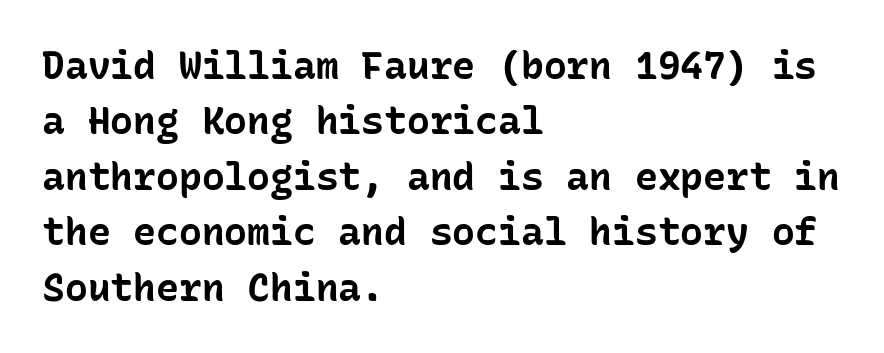
Here the glyphs are tracked normally, forming tight word shapes. Horizontally, the lines are justified to the leading edge only. Vertical spacing — default. The letters march in equal steps, a hallmark of fixed-pitch type. Quick note: not italic, upright. This is sans-serif lettering, the kind often seen on screens and signage.
